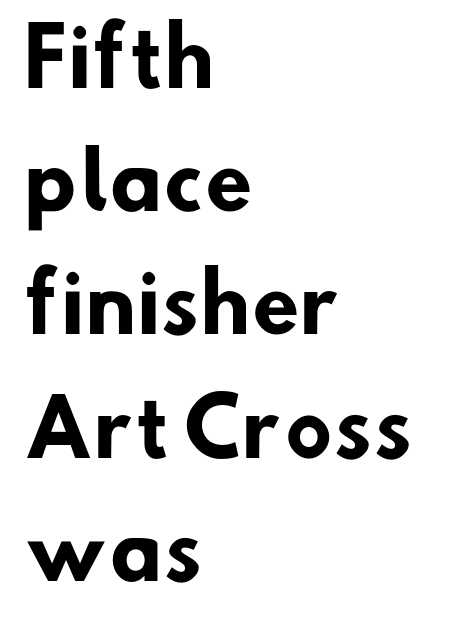
The image shows 78 px heavy sans-serif type; set left-aligned, normal line spacing (1.58x), normal letter spacing, not underlined; low stroke contrast and a small x-height.
